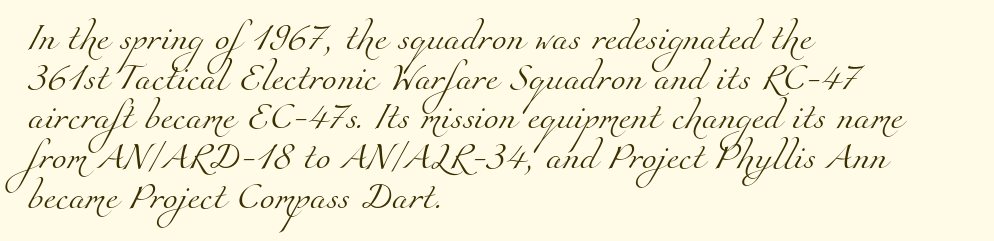
The image shows 27 px text type; set left-aligned, normal line spacing (1.47x), normal letter spacing, not underlined.
